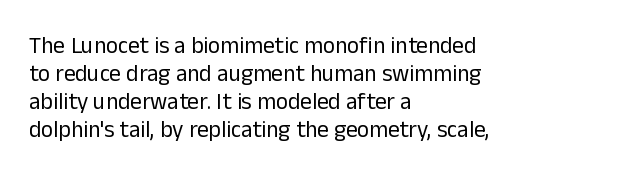
Every stem runs plumb, perpendicular to the baseline. Layout note: lines flush left. Decoration check: the copy has no underline. Short note: letters normally spaced.
